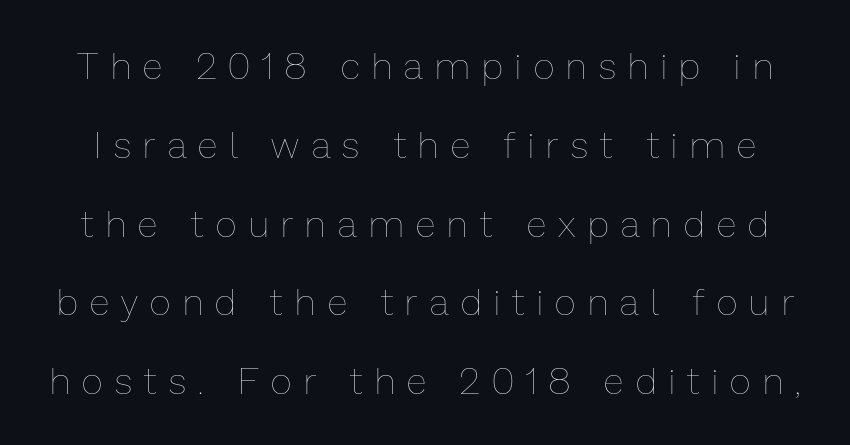
The image shows 37 px thin type, upright; set loose line spacing (2.13x), unusually wide letter spacing (+0.34 em), not underlined; low stroke contrast and a medium x-height.
